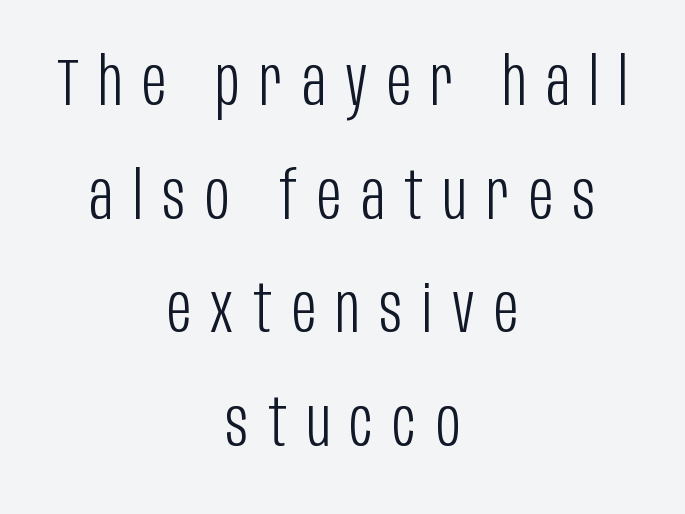
{"serif": "no", "italic": "no", "bold": "no", "weight": "light", "width": "condensed", "stroke_contrast": "low", "x_height": "large", "monospaced": "no", "underline": "no", "align": "center", "line_spacing_ratio": 1.72, "letter_spacing": "wide", "letter_spacing_em": 0.3, "glyph_px": 66}
